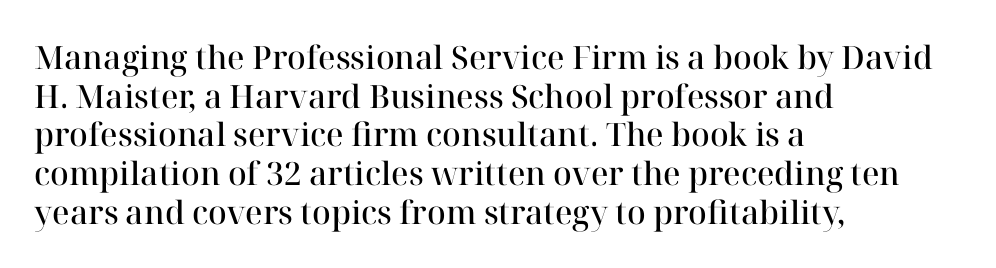
Q: Is the text bold? A: Semi-bold.
Q: Is the text italic (slanted)? A: No, it is upright.
Q: Is the typeface a serif or a sans-serif typeface? A: Serif.
Q: Is the text underlined? A: No.
Q: How is the paragraph aligned? A: Left-aligned.
Q: Is the spacing between letters normal or unusually wide? A: Normal.
Q: Width (condensed, normal, or wide)? A: Normal.
Q: Stroke contrast? A: High.
Q: x-height? A: Medium.
Q: Monospaced? A: No.
